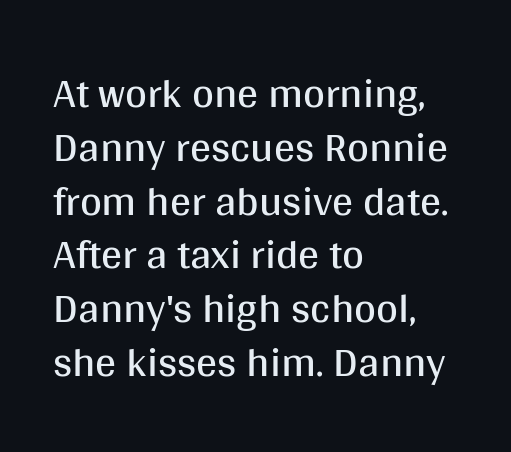
Q: Is the text bold? A: No.
Q: Is the text italic (slanted)? A: No, it is upright.
Q: Is the typeface a serif or a sans-serif typeface? A: Sans-serif.
Q: Is the text underlined? A: No.
Q: How is the paragraph aligned? A: Left-aligned.
Q: Is the spacing between letters normal or unusually wide? A: Normal.
Q: Is the spacing between lines tight, normal or loose? A: Normal.
Q: Width (condensed, normal, or wide)? A: Normal.
Q: Stroke contrast? A: Medium.
Q: x-height? A: Large.
Q: Monospaced? A: No.
